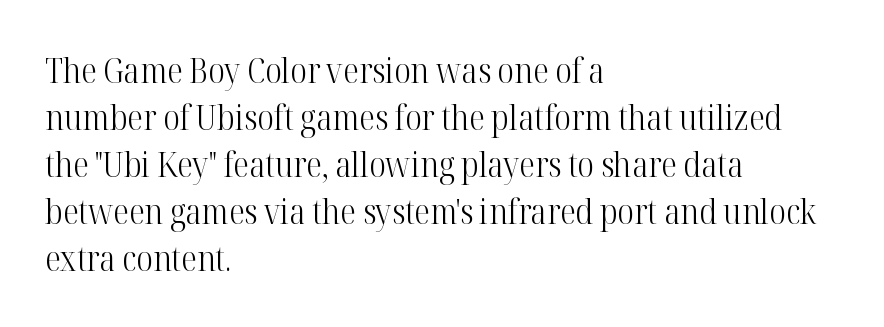
The image shows 35 px light, condensed serif type, upright; set left-aligned, normal line spacing (1.34x), normal letter spacing, not underlined; high stroke contrast and a medium x-height.
